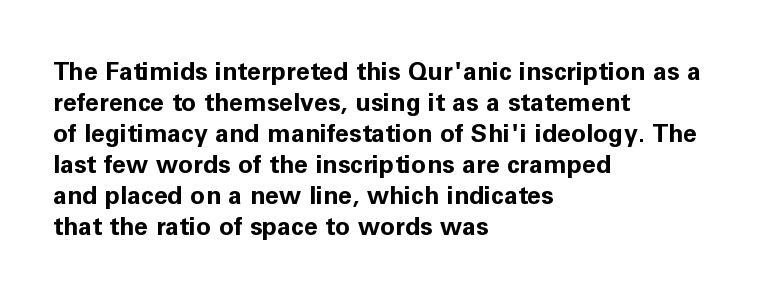
Q: Is the text bold? A: Yes.
Q: Is the text italic (slanted)? A: No, it is upright.
Q: Is the text underlined? A: No.
Q: How is the paragraph aligned? A: Left-aligned.
Q: Is the spacing between letters normal or unusually wide? A: Normal.
